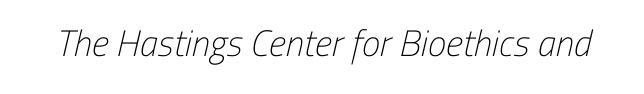
The image shows 37 px light, condensed sans-serif type; set normal letter spacing, not underlined; low stroke contrast and a medium x-height.
